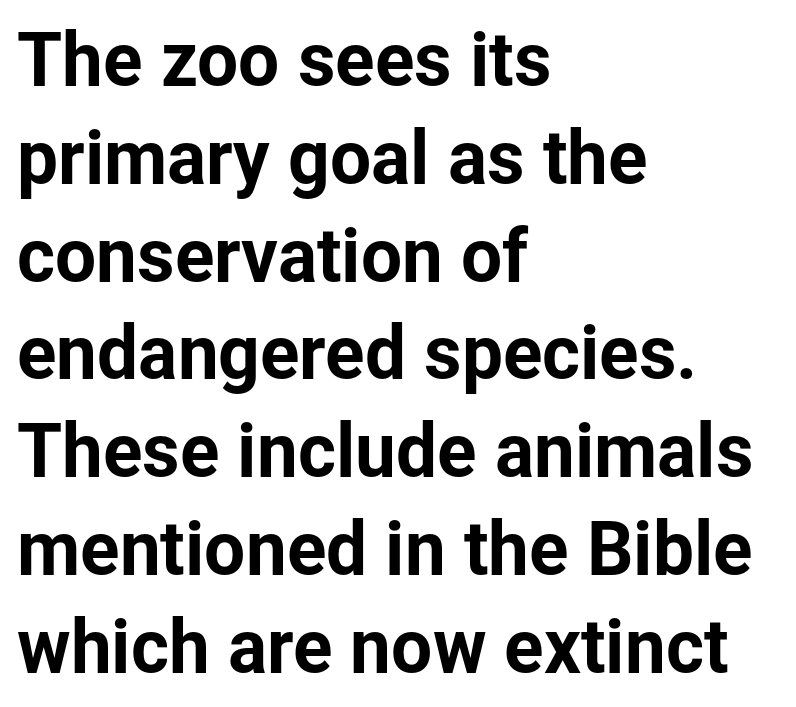
Q: Is the text italic (slanted)? A: No, it is upright.
Q: Is the typeface a serif or a sans-serif typeface? A: Sans-serif.
Q: Is the text underlined? A: No.
Q: How is the paragraph aligned? A: Left-aligned.
Q: Is the spacing between letters normal or unusually wide? A: Normal.
Q: Is the spacing between lines tight, normal or loose? A: Normal.
Q: Width (condensed, normal, or wide)? A: Normal.
Q: Stroke contrast? A: Low.
Q: x-height? A: Medium.
Q: Monospaced? A: No.
